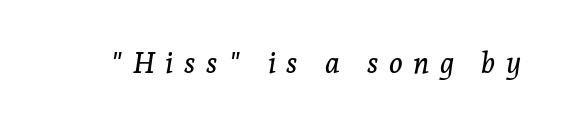
Q: Is the text italic (slanted)? A: Yes, it leans right by about 7 degrees.
Q: Is the typeface a serif or a sans-serif typeface? A: Serif.
Q: Is the text underlined? A: No.
Q: Is the spacing between letters normal or unusually wide? A: Unusually wide.
Q: Width (condensed, normal, or wide)? A: Normal.
Q: Stroke contrast? A: Low.
Q: x-height? A: Medium.
Q: Monospaced? A: No.
